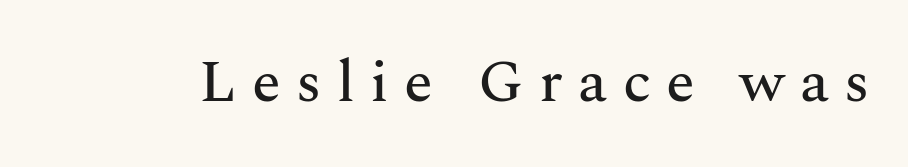
This rendering features lettering with no underline. To sum up the face: it has serifs. Character widths vary here, with narrow letters taking less room than wide ones. Posture: straight, roman, zero tilt. The letterforms stand isolated, each surrounded by extra space.
